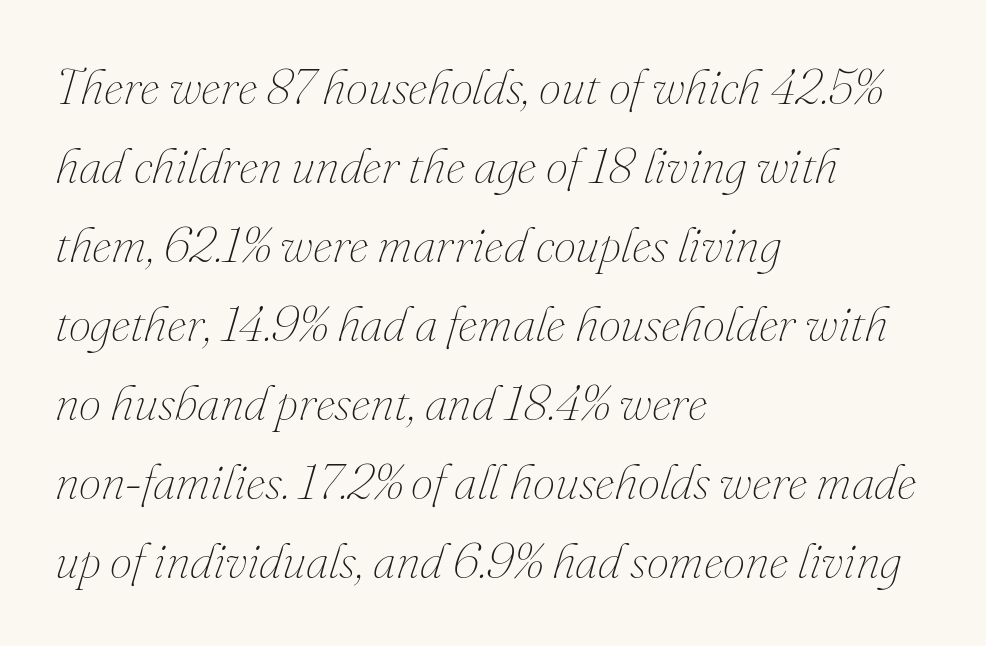
Q: Is the text bold? A: No.
Q: Is the text italic (slanted)? A: Yes, it leans right by about 16 degrees.
Q: Is the text underlined? A: No.
Q: How is the paragraph aligned? A: Left-aligned.
Q: Is the spacing between letters normal or unusually wide? A: Normal.
Q: Is the spacing between lines tight, normal or loose? A: Normal.
Q: Width (condensed, normal, or wide)? A: Normal.
Q: Stroke contrast? A: Medium.
Q: x-height? A: Small.
Q: Monospaced? A: No.
